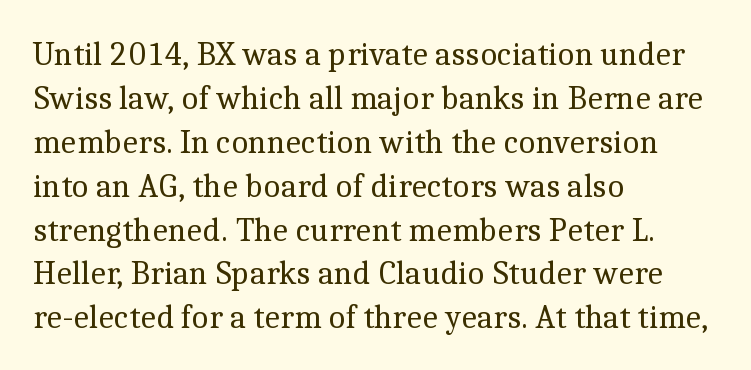
Q: Is the text bold? A: No.
Q: Is the text italic (slanted)? A: No, it is upright.
Q: Is the typeface a serif or a sans-serif typeface? A: Serif.
Q: Is the text underlined? A: No.
Q: How is the paragraph aligned? A: Left-aligned.
Q: Is the spacing between letters normal or unusually wide? A: Normal.
Q: Is the spacing between lines tight, normal or loose? A: Normal.
Q: Width (condensed, normal, or wide)? A: Normal.
Q: x-height? A: Medium.
Q: Monospaced? A: No.
